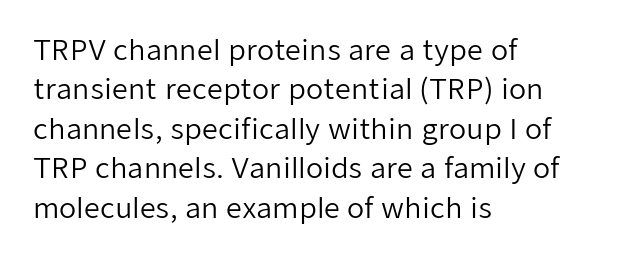
{"serif": "no", "italic": "no", "bold": "no", "weight": "regular", "width": "normal", "stroke_contrast": "low", "x_height": "medium", "monospaced": "no", "underline": "no", "align": "left", "line_spacing": "normal", "line_spacing_ratio": 1.41, "letter_spacing": "normal", "letter_spacing_em": 0.0, "glyph_px": 28}
